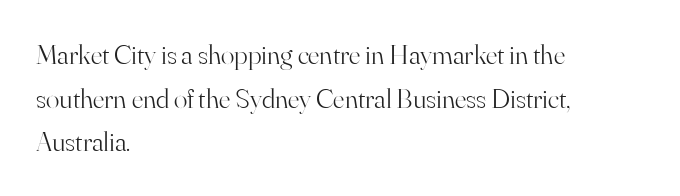
Q: Is the text bold? A: No.
Q: Is the text italic (slanted)? A: No, it is upright.
Q: Is the typeface a serif or a sans-serif typeface? A: Serif.
Q: Is the text underlined? A: No.
Q: How is the paragraph aligned? A: Left-aligned.
Q: Is the spacing between letters normal or unusually wide? A: Normal.
Q: Is the spacing between lines tight, normal or loose? A: Normal.
Q: Width (condensed, normal, or wide)? A: Normal.
Q: Stroke contrast? A: High.
Q: x-height? A: Small.
Q: Monospaced? A: No.
